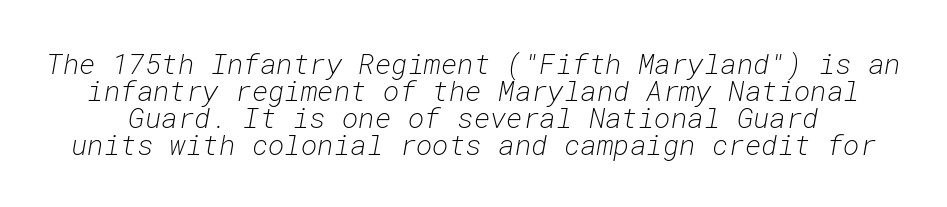
The image shows 28 px light type, italic (leaning right), monospaced; set tight line spacing (0.96x), normal letter spacing, not underlined; low stroke contrast and a medium x-height.
